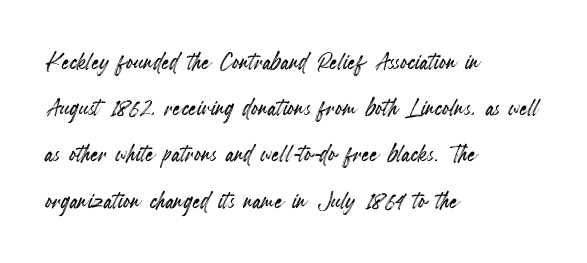
Just letters on the line, the space beneath them empty. You could not count columns in this text — the font is proportionally spaced. Typeset ragged right — the left edge is the straight one. Observe the ordinary spacing: letters are neighbours, not strangers. The vertical gap from one line to the next is medium.
